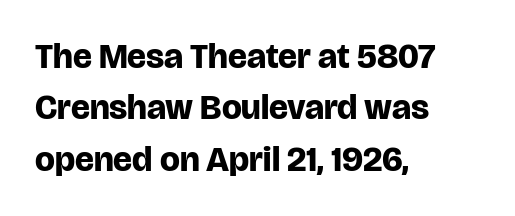
{"serif": "no", "italic": "no", "bold": "yes", "weight": "bold", "width": "normal", "stroke_contrast": "low", "x_height": "large", "monospaced": "no", "underline": "no", "align": "left", "line_spacing": "normal", "line_spacing_ratio": 1.47, "letter_spacing": "normal", "letter_spacing_em": 0.0, "glyph_px": 35}
